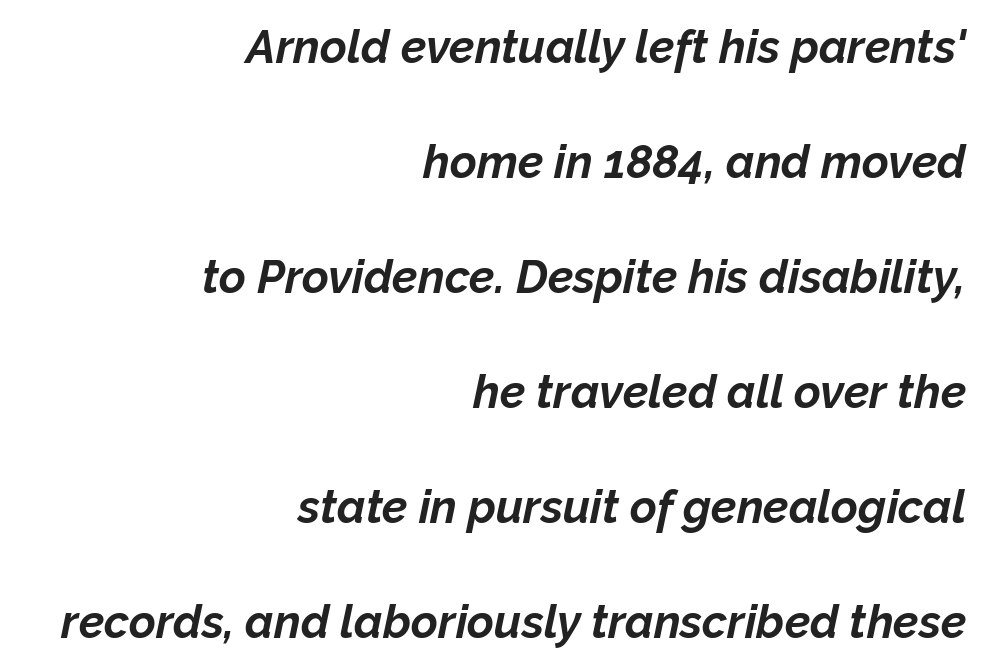
These words are printed bold, with thick strokes throughout. Vertical spacing — loose. Alignment: flush right. There is no visible air inserted between adjacent glyphs.
